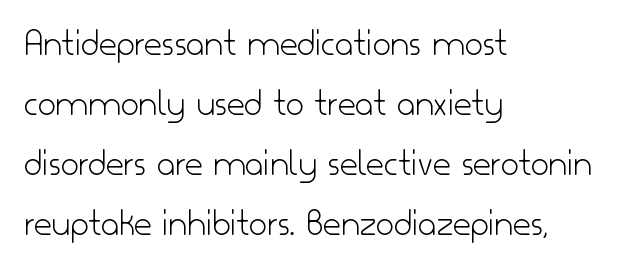
{"serif": "no", "italic": "no", "bold": "no", "weight": "light", "width": "normal", "stroke_contrast": "low", "x_height": "small", "monospaced": "no", "underline": "no", "align": "left", "line_spacing": "normal", "line_spacing_ratio": 1.54, "letter_spacing": "normal", "letter_spacing_em": 0.0, "glyph_px": 39}
